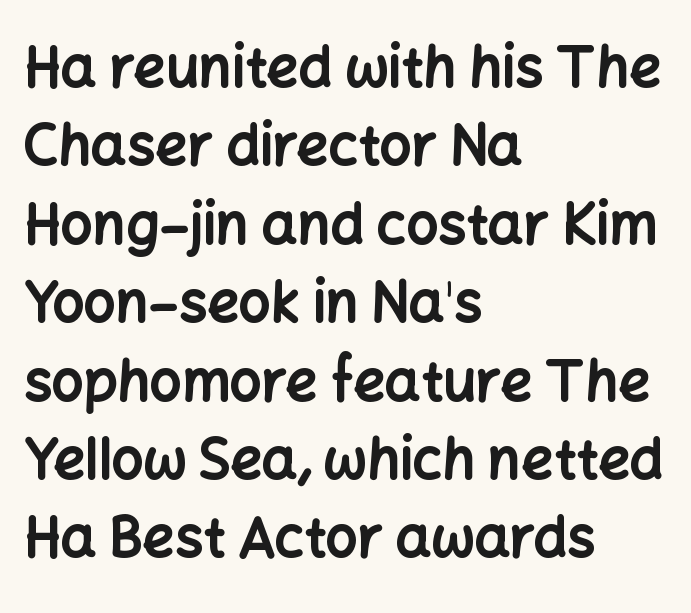
The image shows 56 px bold sans-serif type, upright; set left-aligned, normal line spacing (1.4x), normal letter spacing, not underlined; low stroke contrast and a medium x-height.
